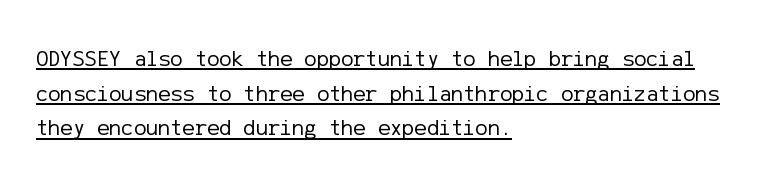
Q: Is the text bold? A: No.
Q: Is the text italic (slanted)? A: No, it is upright.
Q: Is the text underlined? A: Yes.
Q: How is the paragraph aligned? A: Left-aligned.
Q: Is the spacing between letters normal or unusually wide? A: Normal.
Q: Is the spacing between lines tight, normal or loose? A: Normal.
